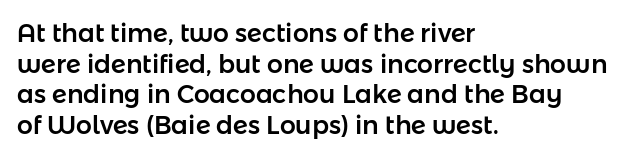
{"italic": "no", "underline": "no", "align": "left", "line_spacing_ratio": 1.23, "letter_spacing": "normal", "letter_spacing_em": 0.0, "glyph_px": 25}
